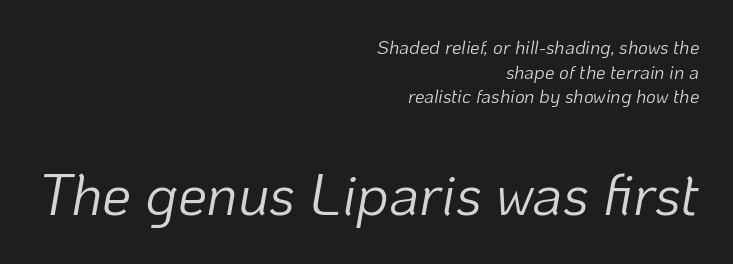
Just letters on the line, the space beneath them empty. Weight class: somewhere from thin through regular. Each word holds together tightly as a unit, with standard inter-letter gaps. The text block is weighted toward the right margin, trailing off unevenly leftward. The face used here appears at its bigger size in the lower chunk. Italic: yes, the glyphs are oblique.
